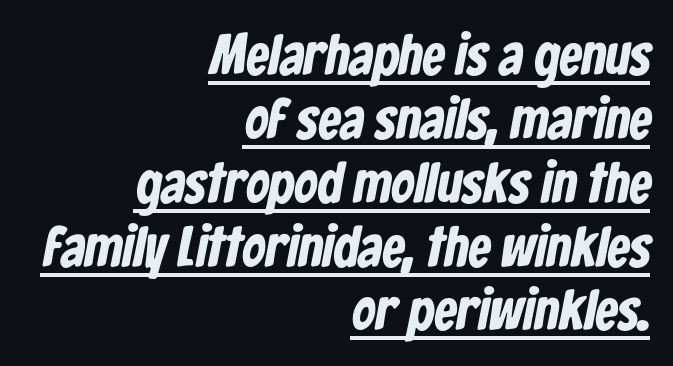
The image shows 57 px bold, condensed sans-serif type; set right-aligned, tight line spacing (1.12x), normal letter spacing, underlined; low stroke contrast and a medium x-height.
